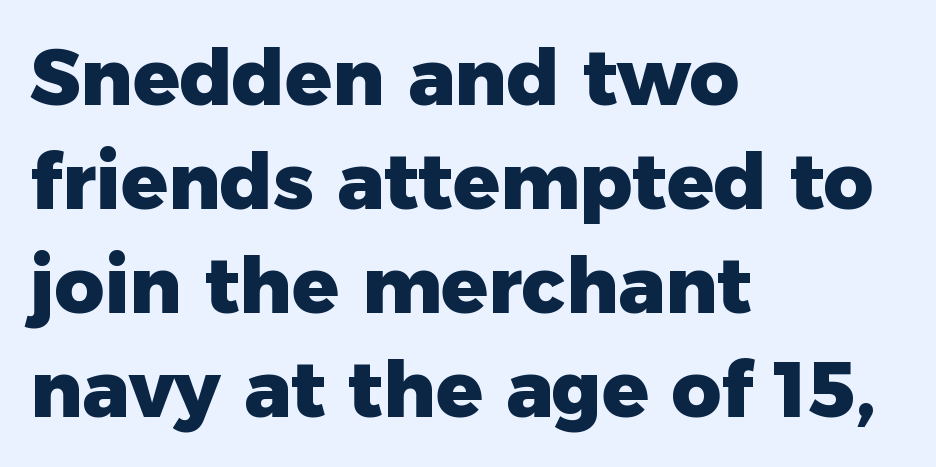
Q: Is the text bold? A: Yes.
Q: Is the text italic (slanted)? A: No, it is upright.
Q: Is the typeface a serif or a sans-serif typeface? A: Sans-serif.
Q: Is the text underlined? A: No.
Q: How is the paragraph aligned? A: Left-aligned.
Q: Is the spacing between letters normal or unusually wide? A: Normal.
Q: Is the spacing between lines tight, normal or loose? A: Normal.
Q: Width (condensed, normal, or wide)? A: Normal.
Q: Stroke contrast? A: Low.
Q: x-height? A: Medium.
Q: Monospaced? A: No.
